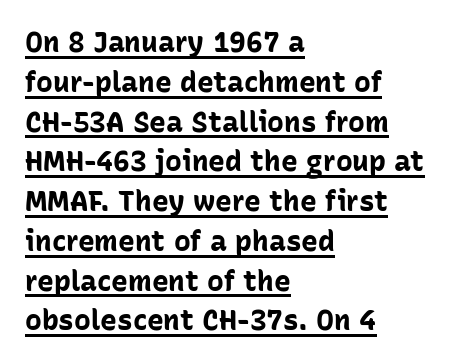
{"serif": "no", "italic": "no", "bold": "yes", "weight": "bold", "width": "normal", "stroke_contrast": "low", "x_height": "medium", "monospaced": "no", "underline": "yes", "align": "left", "line_spacing": "normal", "line_spacing_ratio": 1.42, "letter_spacing": "normal", "letter_spacing_em": 0.0, "glyph_px": 28}
